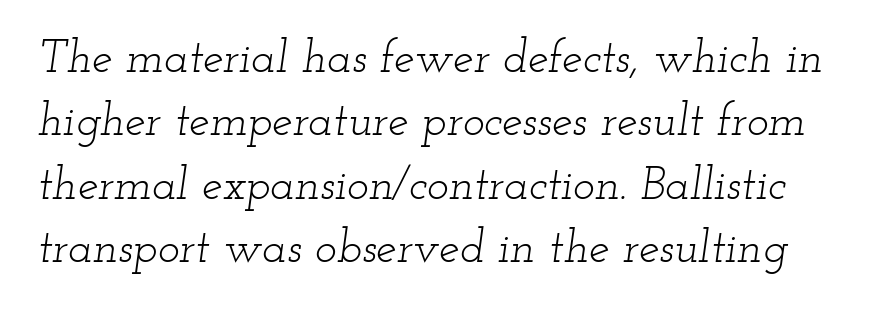
The image shows 46 px light, wide serif type, italic (leaning right); set normal line spacing (1.38x), normal letter spacing, not underlined; low stroke contrast and a small x-height.
